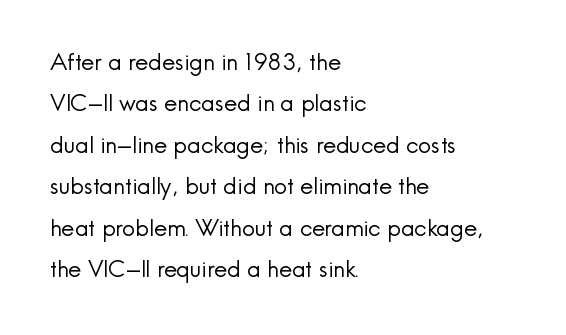
{"italic": "no", "bold": "no", "underline": "no", "align": "left", "line_spacing_ratio": 1.8, "letter_spacing": "normal", "letter_spacing_em": 0.0, "glyph_px": 23}
